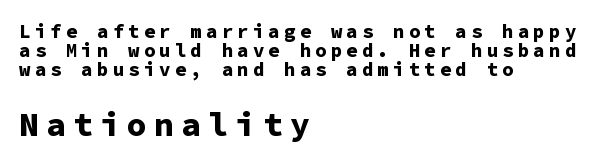
Posture: upright roman. The face used here is monospaced, like something from a code editor. The designer went with a sans here, leaving each stem footless. Honestly, the letter spacing is so wide it's the main thing you notice. The line-height multiplier appears low, near solid setting. Short and long lines alike share a common starting point at left.
